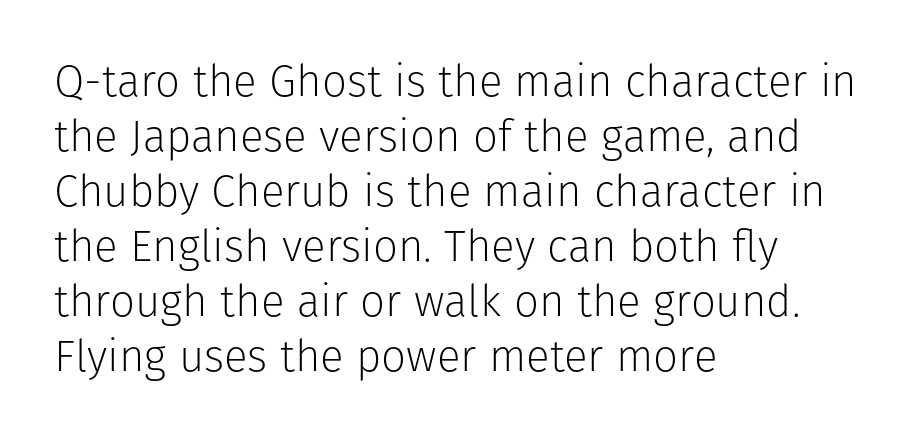
{"serif": "no", "italic": "no", "bold": "no", "weight": "light", "width": "normal", "stroke_contrast": "low", "x_height": "medium", "monospaced": "no", "underline": "no", "align": "left", "line_spacing": "normal", "line_spacing_ratio": 1.25, "letter_spacing": "normal", "letter_spacing_em": 0.0, "glyph_px": 44}
